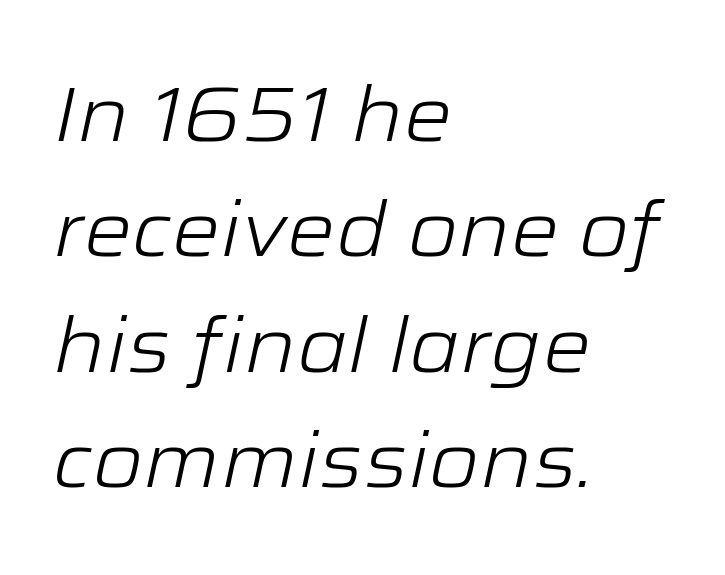
The image shows 77 px light, wide type, italic (leaning right); set left-aligned, normal line spacing (1.5x), normal letter spacing, not underlined; low stroke contrast and a medium x-height.
